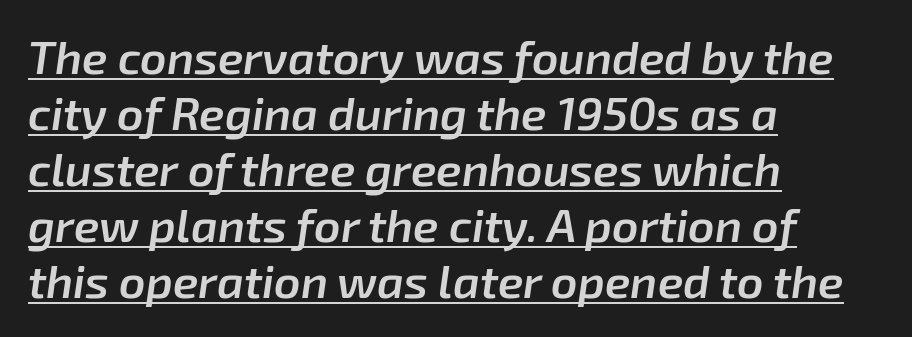
The image shows 46 px semibold type, italic (leaning right); set left-aligned, line spacing 1.22x, normal letter spacing, underlined; low stroke contrast and a medium x-height.
